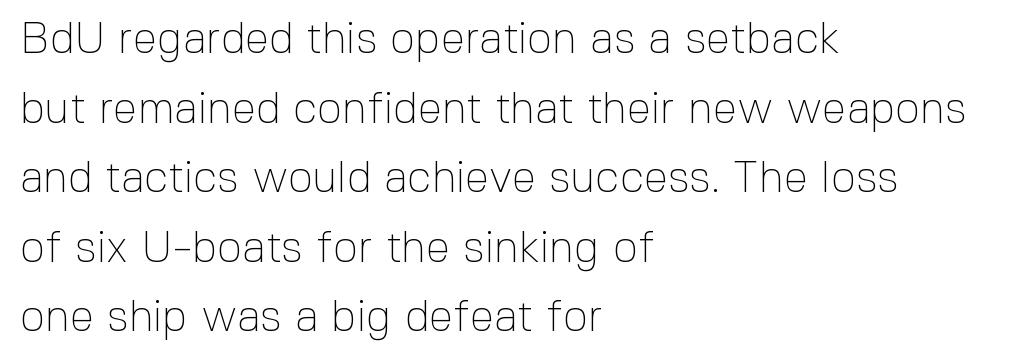
The letters advance in unequal steps, a hallmark of proportional type. This reads as an unemphasized weight, regular at the heaviest. The rag falls on the right side of this text block. Unmarked baselines from the first word to the last. If you measured baseline to baseline, you'd find a middling distance.
